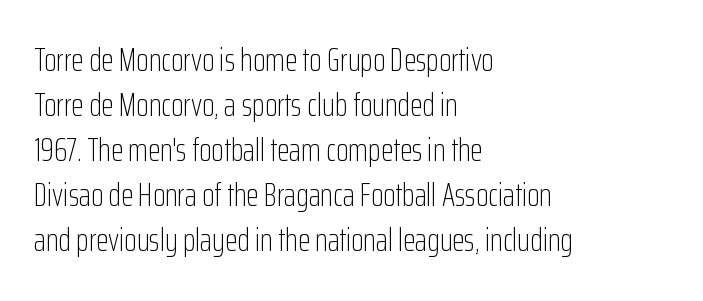
The image shows 32 px light, condensed sans-serif type, upright; set left-aligned, normal line spacing (1.41x), normal letter spacing, not underlined; low stroke contrast and a medium x-height.
